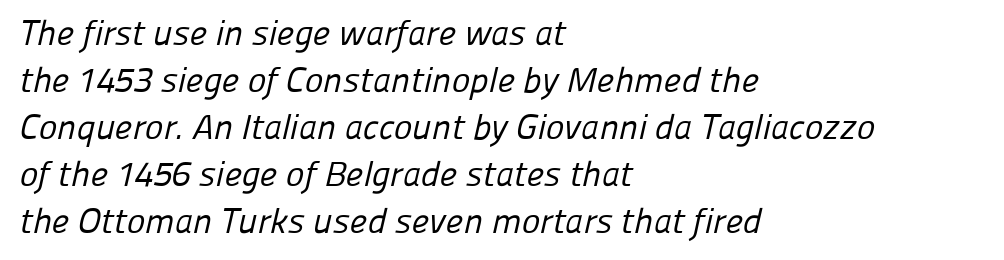
Tracking here is standard; glyphs follow each other at the usual distance. The space directly below the letters is spotless. Layout note: lines flush left. Regular leading. This sample has the flowing, uneven cadence of proportional lettering.
